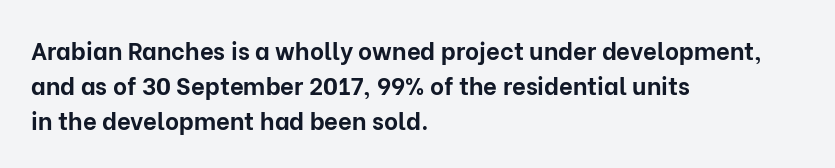
{"italic": "no", "bold": "yes", "underline": "no", "align": "left", "line_spacing": "normal", "line_spacing_ratio": 1.45, "letter_spacing": "normal", "letter_spacing_em": 0.0, "glyph_px": 24}
